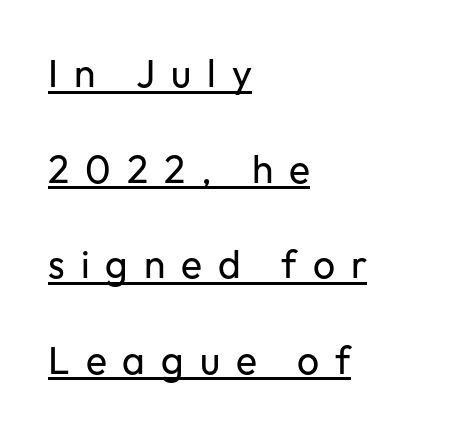
The image shows 39 px regular-weight sans-serif type, upright; set left-aligned, loose line spacing (2.45x), unusually wide letter spacing (+0.41 em), underlined; low stroke contrast and a medium x-height.
